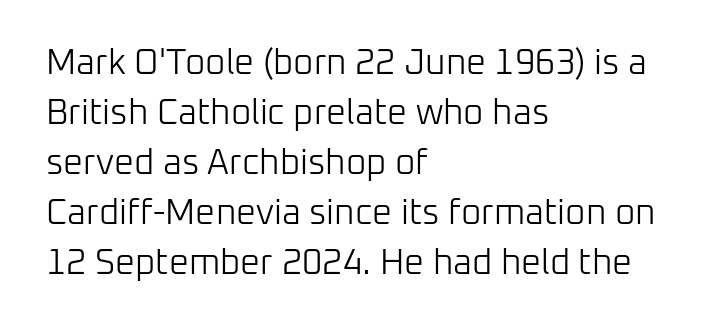
Q: Is the text bold? A: No.
Q: Is the text italic (slanted)? A: No, it is upright.
Q: Is the typeface a serif or a sans-serif typeface? A: Sans-serif.
Q: Is the text underlined? A: No.
Q: How is the paragraph aligned? A: Left-aligned.
Q: Is the spacing between letters normal or unusually wide? A: Normal.
Q: Is the spacing between lines tight, normal or loose? A: Normal.
Q: Width (condensed, normal, or wide)? A: Normal.
Q: Stroke contrast? A: Low.
Q: x-height? A: Medium.
Q: Monospaced? A: No.
